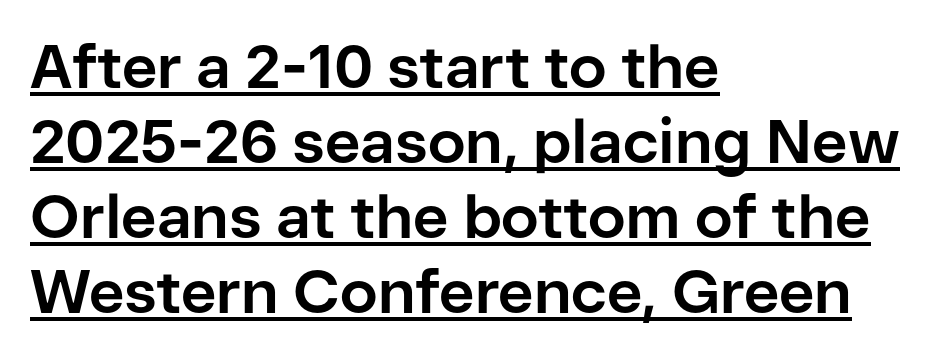
{"serif": "no", "italic": "no", "bold": "yes", "weight": "bold", "width": "normal", "stroke_contrast": "low", "x_height": "medium", "monospaced": "no", "underline": "yes", "align": "left", "line_spacing_ratio": 1.23, "letter_spacing": "normal", "letter_spacing_em": 0.0, "glyph_px": 61}
